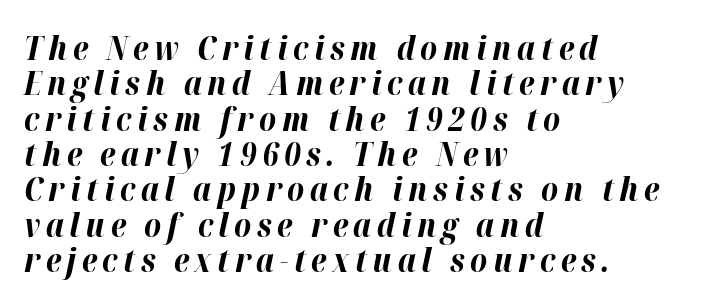
{"italic": "yes", "lean": "right", "slant_degrees": 12, "bold": "yes", "weight": "bold", "width": "normal", "stroke_contrast": "high", "x_height": "medium", "monospaced": "no", "underline": "no", "align": "left", "line_spacing": "tight", "line_spacing_ratio": 1.07, "glyph_px": 33}
